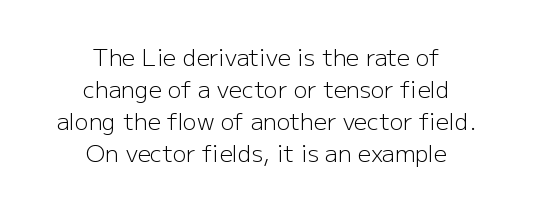
Q: Is the text bold? A: No.
Q: Is the text italic (slanted)? A: No, it is upright.
Q: Is the text underlined? A: No.
Q: How is the paragraph aligned? A: Centered.
Q: Is the spacing between letters normal or unusually wide? A: Normal.
Q: Is the spacing between lines tight, normal or loose? A: Normal.
